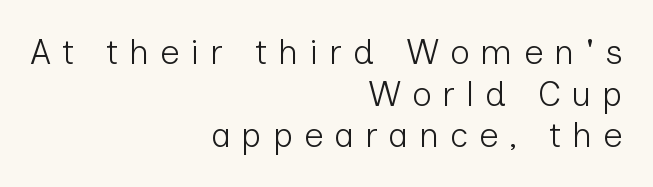
Q: Is the text bold? A: No.
Q: Is the text italic (slanted)? A: No, it is upright.
Q: Is the typeface a serif or a sans-serif typeface? A: Sans-serif.
Q: Is the text underlined? A: No.
Q: How is the paragraph aligned? A: Right-aligned.
Q: Is the spacing between letters normal or unusually wide? A: Unusually wide.
Q: Width (condensed, normal, or wide)? A: Normal.
Q: Stroke contrast? A: Low.
Q: x-height? A: Medium.
Q: Monospaced? A: No.
